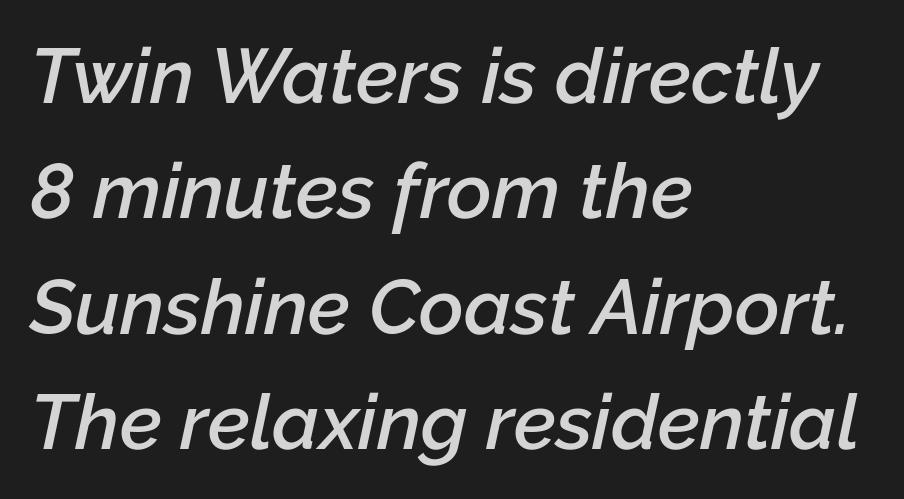
Q: Is the text bold? A: Semi-bold.
Q: Is the text italic (slanted)? A: Yes, it leans right by about 12 degrees.
Q: Is the text underlined? A: No.
Q: How is the paragraph aligned? A: Left-aligned.
Q: Is the spacing between letters normal or unusually wide? A: Normal.
Q: Is the spacing between lines tight, normal or loose? A: Normal.
Q: Width (condensed, normal, or wide)? A: Normal.
Q: Stroke contrast? A: Low.
Q: x-height? A: Medium.
Q: Monospaced? A: No.
